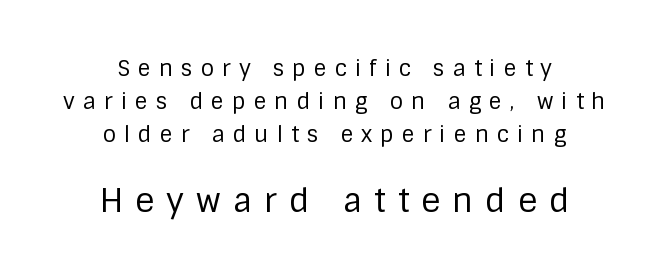
Q: Is the text bold? A: No.
Q: Is the text italic (slanted)? A: No, it is upright.
Q: Is the typeface a serif or a sans-serif typeface? A: Sans-serif.
Q: Is the text underlined? A: No.
Q: How is the paragraph aligned? A: Centered.
Q: Is the spacing between letters normal or unusually wide? A: Unusually wide.
Q: Is the spacing between lines tight, normal or loose? A: Normal.
Q: Which block of text is set in a larger size, the first (top) or the second (bottom)? A: The second (bottom) one.
Q: Width (condensed, normal, or wide)? A: Normal.
Q: Stroke contrast? A: Low.
Q: x-height? A: Large.
Q: Monospaced? A: No.
